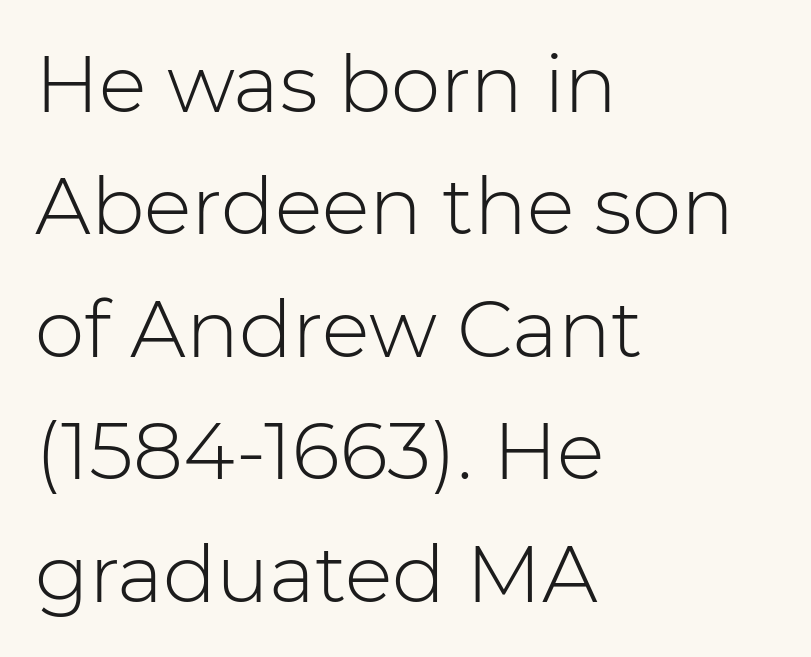
{"serif": "no", "italic": "no", "bold": "no", "weight": "light", "width": "normal", "stroke_contrast": "low", "x_height": "medium", "monospaced": "no", "underline": "no", "align": "left", "line_spacing": "normal", "line_spacing_ratio": 1.55, "letter_spacing": "normal", "letter_spacing_em": 0.0, "glyph_px": 79}
